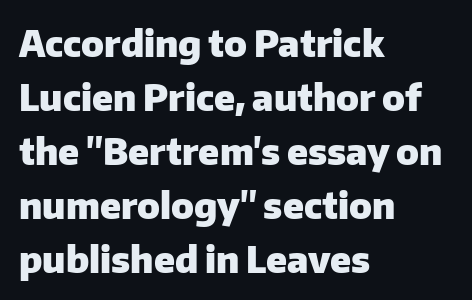
The image shows 36 px heavy sans-serif type, upright; set left-aligned, normal line spacing (1.5x), normal letter spacing, not underlined; low stroke contrast and a medium x-height.
